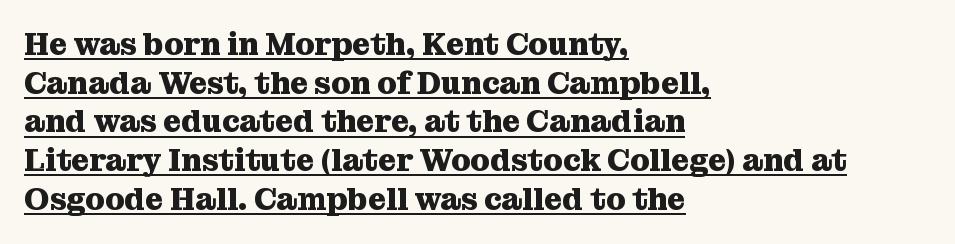
{"serif": "yes", "italic": "no", "bold": "yes", "weight": "heavy", "width": "normal", "stroke_contrast": "medium", "x_height": "medium", "monospaced": "no", "underline": "yes", "align": "left", "line_spacing": "normal", "line_spacing_ratio": 1.25, "letter_spacing": "normal", "letter_spacing_em": 0.0, "glyph_px": 31}
